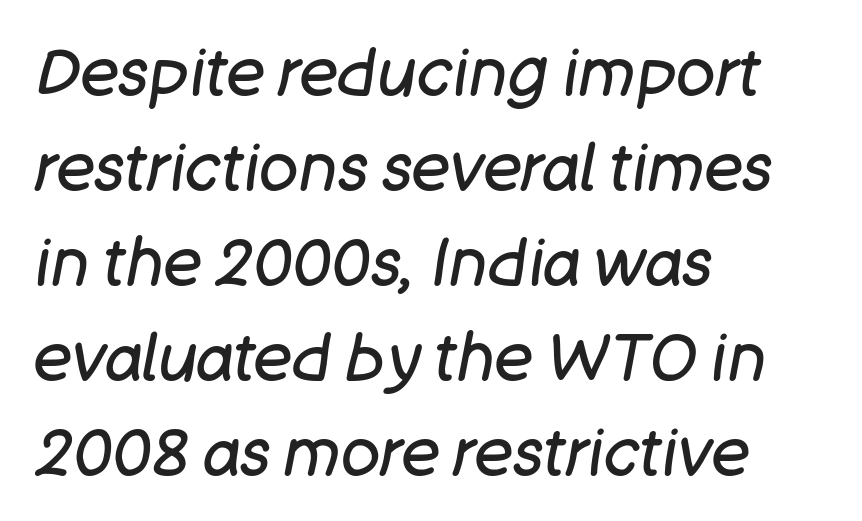
{"italic": "yes", "lean": "right", "slant_degrees": 11, "bold": "no", "weight": "regular", "width": "normal", "stroke_contrast": "low", "x_height": "large", "monospaced": "no", "underline": "no", "align": "left", "line_spacing": "normal", "line_spacing_ratio": 1.46, "letter_spacing": "normal", "letter_spacing_em": 0.0, "glyph_px": 65}
